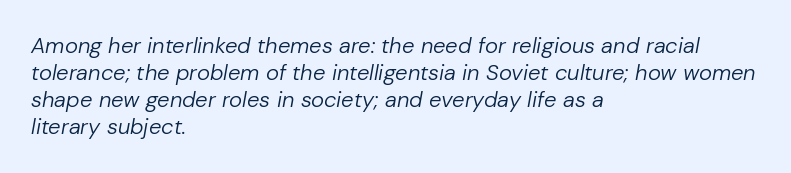
The image shows 22 px text type, italic (leaning right); set left-aligned, line spacing 1.23x, normal letter spacing, not underlined.
